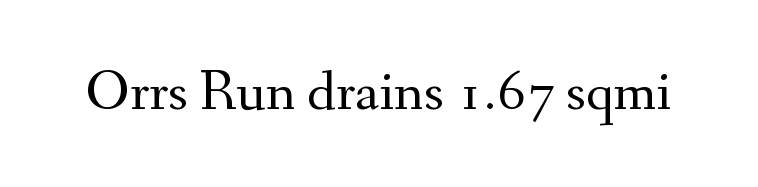
{"serif": "yes", "italic": "no", "bold": "no", "weight": "regular", "width": "normal", "stroke_contrast": "medium", "x_height": "small", "monospaced": "no", "underline": "no", "letter_spacing": "normal", "letter_spacing_em": 0.0, "glyph_px": 58}
